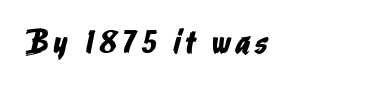
The image shows 34 px condensed sans-serif type; set not underlined; low stroke contrast and a medium x-height.
